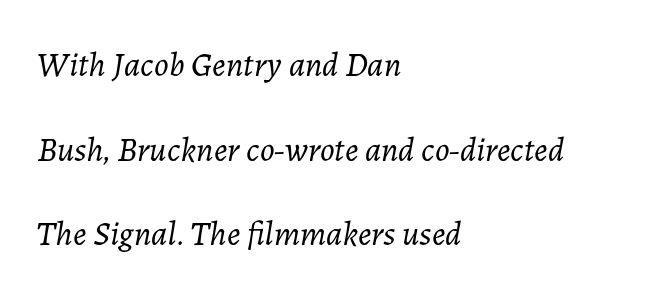
{"italic": "yes", "lean": "right", "slant_degrees": 7, "bold": "no", "weight": "light", "width": "normal", "stroke_contrast": "low", "x_height": "medium", "monospaced": "no", "underline": "no", "align": "left", "line_spacing": "loose", "line_spacing_ratio": 2.49, "letter_spacing": "normal", "letter_spacing_em": 0.0, "glyph_px": 34}
